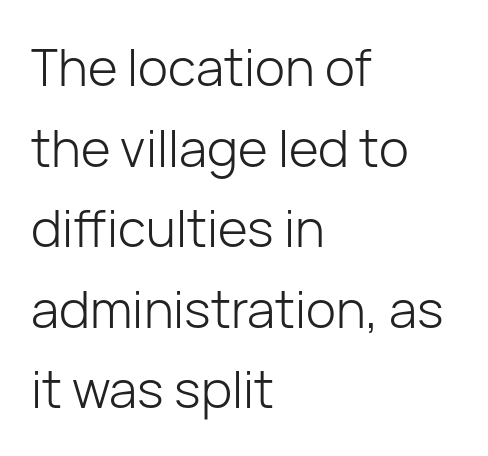
The image shows 51 px light sans-serif type, upright; set left-aligned, normal line spacing (1.58x), normal letter spacing, not underlined; low stroke contrast and a medium x-height.
